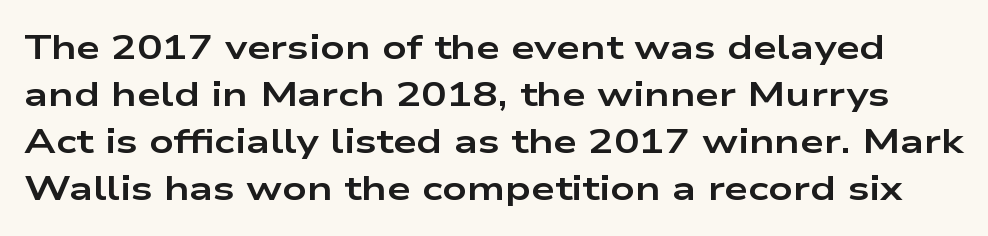
Q: Is the text bold? A: Yes.
Q: Is the text italic (slanted)? A: No, it is upright.
Q: Is the typeface a serif or a sans-serif typeface? A: Sans-serif.
Q: Is the text underlined? A: No.
Q: Is the spacing between letters normal or unusually wide? A: Normal.
Q: Is the spacing between lines tight, normal or loose? A: Normal.
Q: Width (condensed, normal, or wide)? A: Wide.
Q: Stroke contrast? A: Low.
Q: x-height? A: Medium.
Q: Monospaced? A: No.
